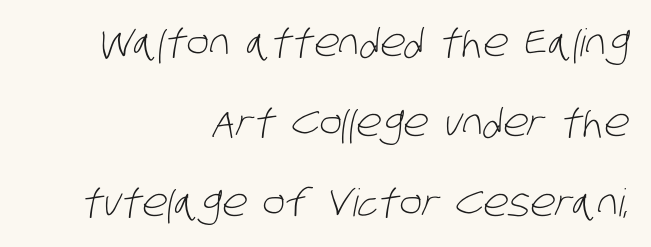
Each new line begins a long way beneath the previous one. Check where the strokes stop: nothing finishes them off — pure sans. The glyphs are unaccompanied by any horizontal stroke below them. Line ends are locked; line starts wander. Caption: face not bold, strokes unweighted. The letters advance in unequal steps, a hallmark of proportional type.
